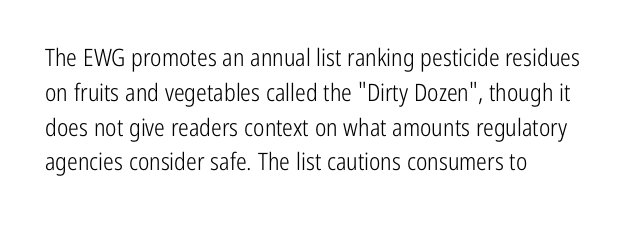
Every character sits straight up, as roman type does. The passage shown is not underscored anywhere. Reading down the column, the eye jumps a familiar distance to each next line. The face looks like a standard text weight, possibly lighter. Glyph-to-glyph distance matches everyday printed text.
